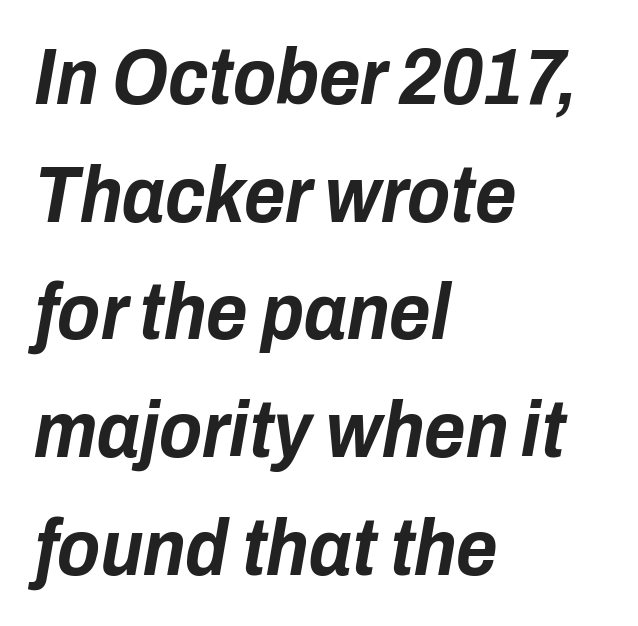
The image shows 79 px bold, condensed type, italic (leaning right); set left-aligned, normal line spacing (1.49x), normal letter spacing, not underlined; low stroke contrast and a medium x-height.
